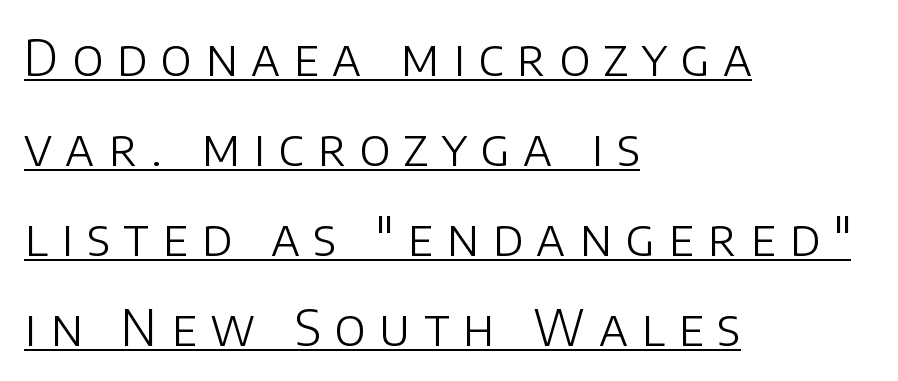
Tall strokes in this sample are plumb rather than angled. These lines are rendered in a variable-pitch font. Each word looks stretched out because of the extra space between its letters. Classification — sans serif. Caption: multi-line text, flush left, ragged right. Underlined type.
